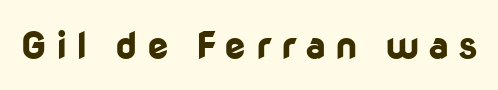
Q: Is the text bold? A: Yes.
Q: Is the text italic (slanted)? A: No, it is upright.
Q: Is the typeface a serif or a sans-serif typeface? A: Sans-serif.
Q: Is the text underlined? A: No.
Q: Is the spacing between letters normal or unusually wide? A: Unusually wide.
Q: Width (condensed, normal, or wide)? A: Normal.
Q: Stroke contrast? A: Low.
Q: x-height? A: Medium.
Q: Monospaced? A: No.
